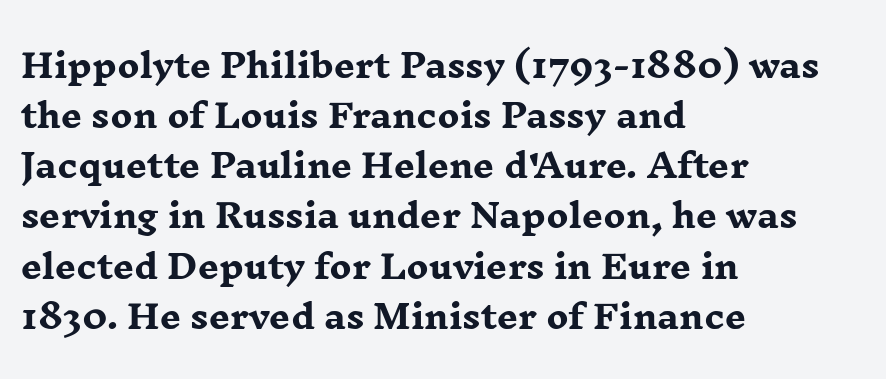
Q: Is the text bold? A: Yes.
Q: Is the text italic (slanted)? A: No, it is upright.
Q: Is the typeface a serif or a sans-serif typeface? A: Serif.
Q: Is the text underlined? A: No.
Q: How is the paragraph aligned? A: Left-aligned.
Q: Is the spacing between letters normal or unusually wide? A: Normal.
Q: Is the spacing between lines tight, normal or loose? A: Normal.
Q: Width (condensed, normal, or wide)? A: Wide.
Q: Stroke contrast? A: Low.
Q: x-height? A: Medium.
Q: Monospaced? A: No.
